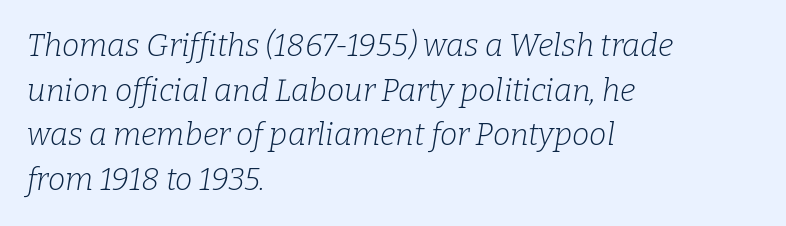
Q: Is the text bold? A: No.
Q: Is the text italic (slanted)? A: Yes, it leans right by about 9 degrees.
Q: Is the typeface a serif or a sans-serif typeface? A: Serif.
Q: Is the text underlined? A: No.
Q: How is the paragraph aligned? A: Left-aligned.
Q: Is the spacing between letters normal or unusually wide? A: Normal.
Q: Is the spacing between lines tight, normal or loose? A: Normal.
Q: Width (condensed, normal, or wide)? A: Normal.
Q: Stroke contrast? A: Low.
Q: x-height? A: Medium.
Q: Monospaced? A: No.
